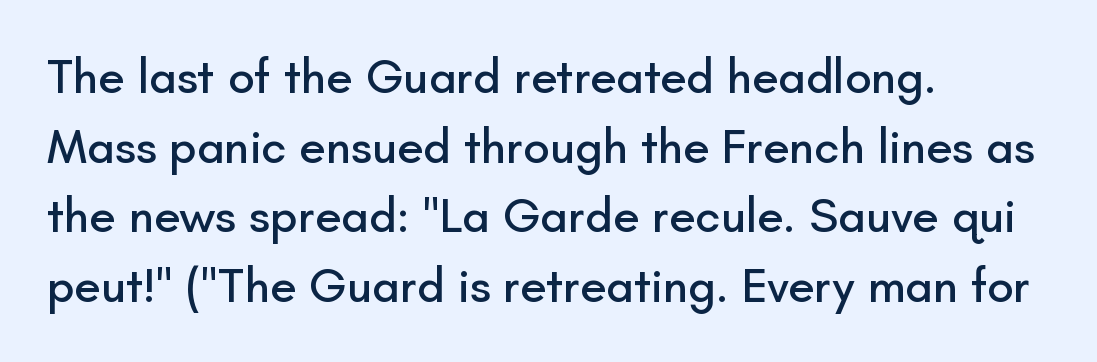
Q: Is the text italic (slanted)? A: No, it is upright.
Q: Is the typeface a serif or a sans-serif typeface? A: Sans-serif.
Q: Is the text underlined? A: No.
Q: How is the paragraph aligned? A: Left-aligned.
Q: Is the spacing between letters normal or unusually wide? A: Normal.
Q: Is the spacing between lines tight, normal or loose? A: Normal.
Q: Width (condensed, normal, or wide)? A: Normal.
Q: Stroke contrast? A: Low.
Q: x-height? A: Small.
Q: Monospaced? A: No.
